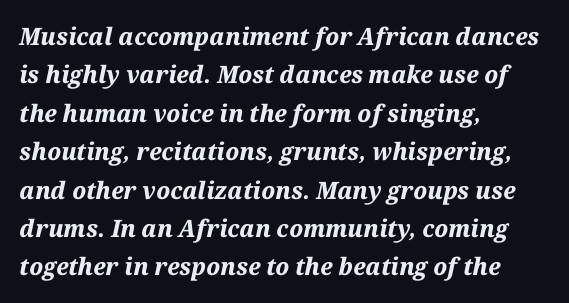
{"italic": "yes", "lean": "right", "slant_degrees": 12, "bold": "yes", "underline": "no", "align": "left", "line_spacing": "normal", "line_spacing_ratio": 1.6, "letter_spacing": "normal", "letter_spacing_em": 0.0, "glyph_px": 24}
